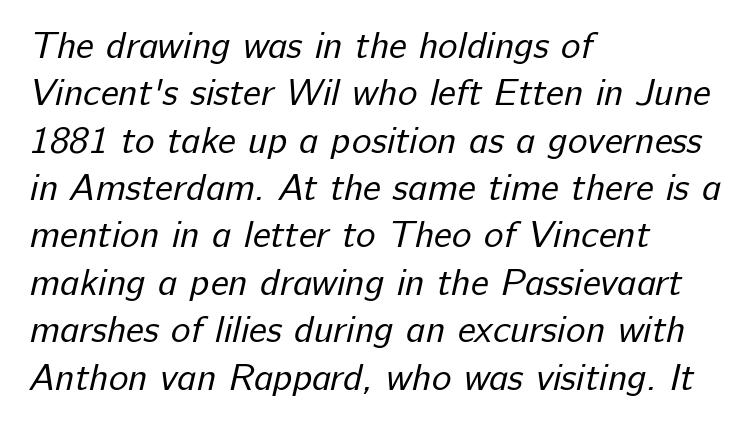
{"serif": "no", "bold": "no", "weight": "regular", "width": "normal", "stroke_contrast": "low", "x_height": "medium", "monospaced": "no", "underline": "no", "align": "left", "line_spacing": "normal", "line_spacing_ratio": 1.28, "letter_spacing": "normal", "letter_spacing_em": 0.0, "glyph_px": 37}
